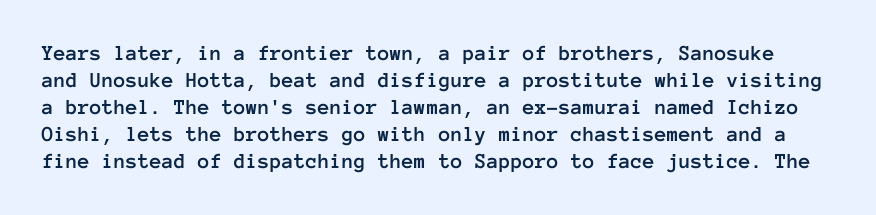
Characters remain perfectly vertical along every line. Glyph-to-glyph distance matches everyday printed text. The foot of each line stays bare and open.
